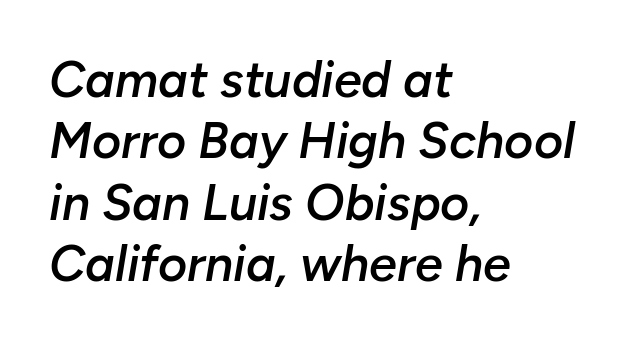
Q: Is the text bold? A: Semi-bold.
Q: Is the text italic (slanted)? A: Yes, it leans right by about 10 degrees.
Q: Is the text underlined? A: No.
Q: How is the paragraph aligned? A: Left-aligned.
Q: Is the spacing between letters normal or unusually wide? A: Normal.
Q: Width (condensed, normal, or wide)? A: Normal.
Q: Stroke contrast? A: Low.
Q: x-height? A: Medium.
Q: Monospaced? A: No.
